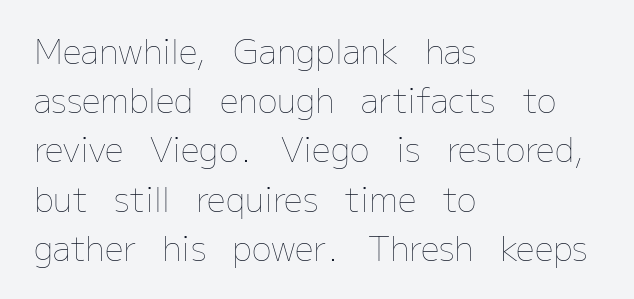
Q: Is the text bold? A: No.
Q: Is the text italic (slanted)? A: No, it is upright.
Q: Is the text underlined? A: No.
Q: How is the paragraph aligned? A: Left-aligned.
Q: Is the spacing between letters normal or unusually wide? A: Normal.
Q: Is the spacing between lines tight, normal or loose? A: Normal.
Q: Width (condensed, normal, or wide)? A: Normal.
Q: Stroke contrast? A: Low.
Q: x-height? A: Medium.
Q: Monospaced? A: No.
